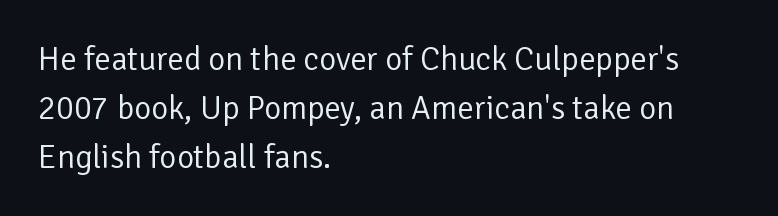
The image shows 33 px regular-weight sans-serif type, upright; set left-aligned, normal line spacing (1.48x), normal letter spacing, not underlined; low stroke contrast and a medium x-height.
